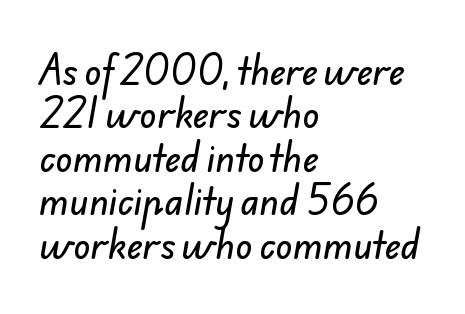
The image shows 35 px sans-serif type; set left-aligned, line spacing 1.24x, normal letter spacing, not underlined; low stroke contrast and a small x-height.
